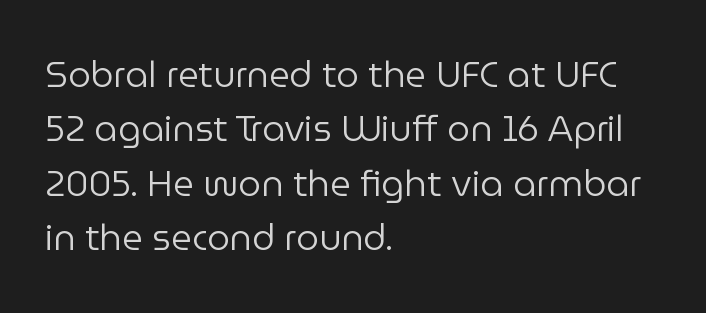
The image shows 36 px regular-weight sans-serif type, upright; set left-aligned, normal line spacing (1.51x), normal letter spacing, not underlined; low stroke contrast and a medium x-height.
